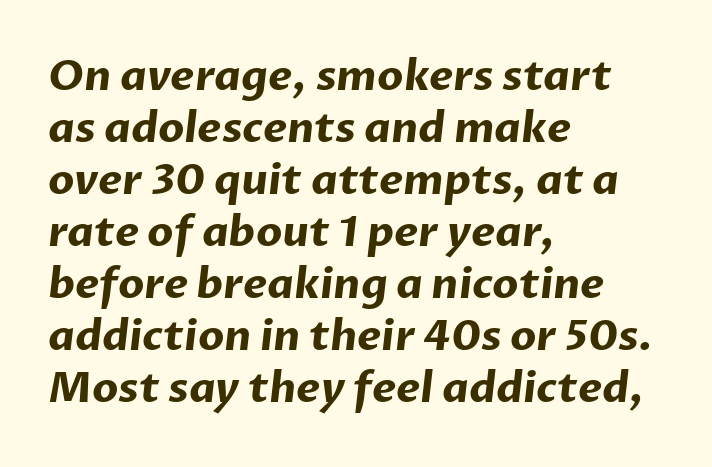
Spacing between characters is what you'd get straight out of the box. Unlike a traditional serif, this face leaves its strokes unadorned. Thick stems and heavy bowls — unmistakably bold. No word sits above an underline. Casual observation: everything's shoved over to the left.
